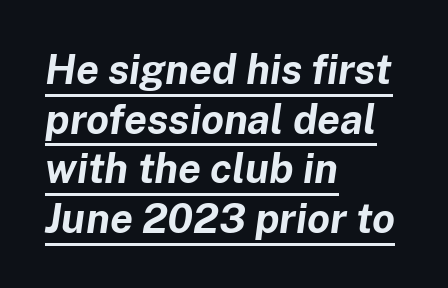
Q: Is the text bold? A: Yes.
Q: Is the text italic (slanted)? A: Yes, it leans right by about 8 degrees.
Q: Is the text underlined? A: Yes.
Q: How is the paragraph aligned? A: Left-aligned.
Q: Is the spacing between letters normal or unusually wide? A: Normal.
Q: Width (condensed, normal, or wide)? A: Normal.
Q: Stroke contrast? A: Low.
Q: x-height? A: Medium.
Q: Monospaced? A: No.
